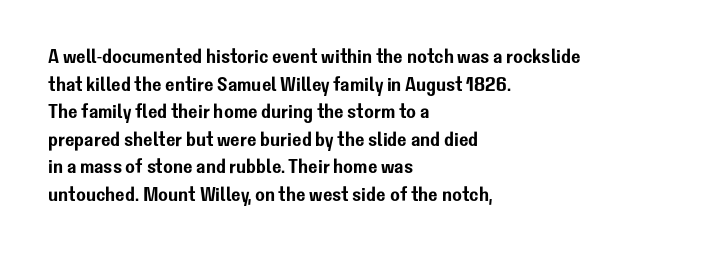
The block of text has a typical density, with ordinary space between rows. The letters stand straight up with perfectly vertical stems. Line starts are locked; line ends wander. Between one letter and the next there's only the usual sliver of space. Type without underlining.
